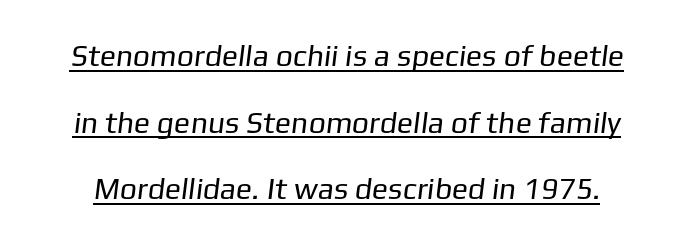
{"serif": "no", "bold": "no", "weight": "regular", "width": "normal", "stroke_contrast": "low", "x_height": "medium", "monospaced": "no", "underline": "yes", "line_spacing": "loose", "line_spacing_ratio": 2.22, "letter_spacing": "normal", "letter_spacing_em": 0.0, "glyph_px": 30}
